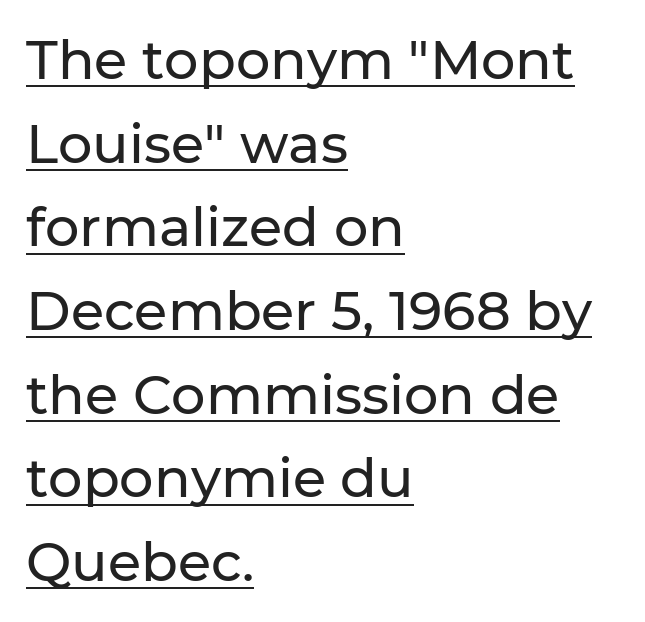
Every character sits straight up, as roman type does. This rendering uses left alignment, leaving the right contour irregular. This rendering employs a face without finishing strokes, i.e., a sans-serif. Looks like someone drew a line under every word here. There is no visible air inserted between adjacent glyphs. Think of a printed novel: that variable character pitch is what you see here.
